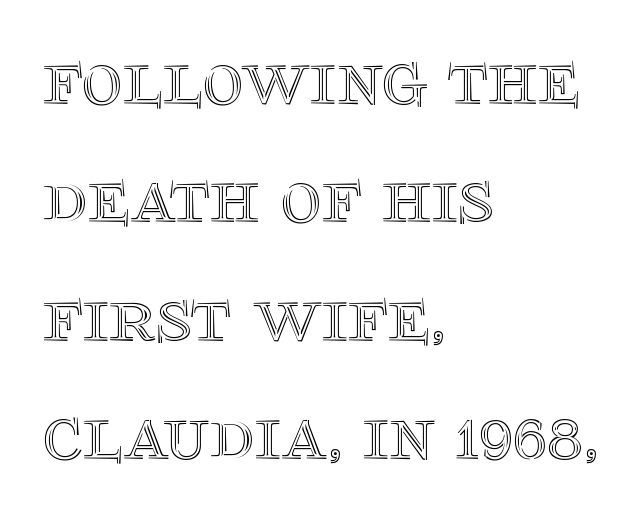
{"italic": "no", "width": "normal", "x_height": "large", "monospaced": "no", "underline": "no", "align": "left", "line_spacing": "normal", "line_spacing_ratio": 1.5, "letter_spacing": "normal", "letter_spacing_em": 0.0, "glyph_px": 79}
